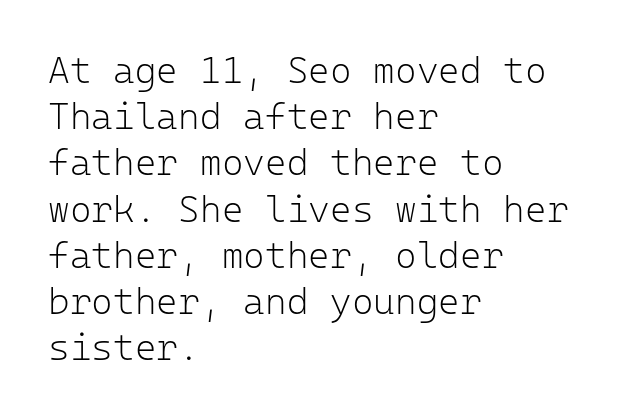
{"serif": "no", "italic": "no", "bold": "no", "weight": "light", "width": "normal", "stroke_contrast": "low", "x_height": "medium", "monospaced": "yes", "underline": "no", "align": "left", "line_spacing": "normal", "line_spacing_ratio": 1.25, "letter_spacing": "normal", "letter_spacing_em": 0.0, "glyph_px": 37}
